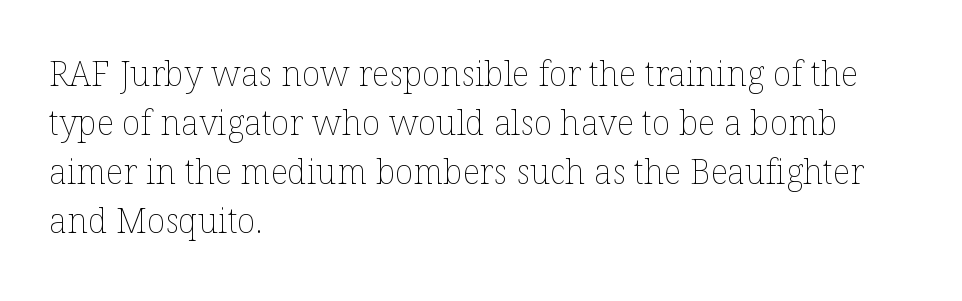
Q: Is the text bold? A: No.
Q: Is the text italic (slanted)? A: No, it is upright.
Q: Is the text underlined? A: No.
Q: How is the paragraph aligned? A: Left-aligned.
Q: Is the spacing between letters normal or unusually wide? A: Normal.
Q: Is the spacing between lines tight, normal or loose? A: Normal.
Q: Width (condensed, normal, or wide)? A: Normal.
Q: Stroke contrast? A: Low.
Q: x-height? A: Medium.
Q: Monospaced? A: No.
